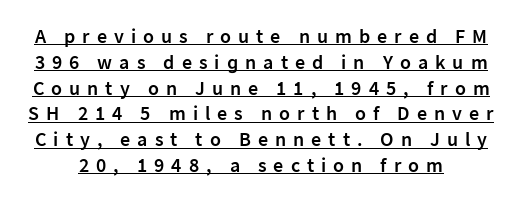
The image shows 20 px text type, upright; set normal line spacing (1.29x), unusually wide letter spacing (+0.35 em), underlined.
